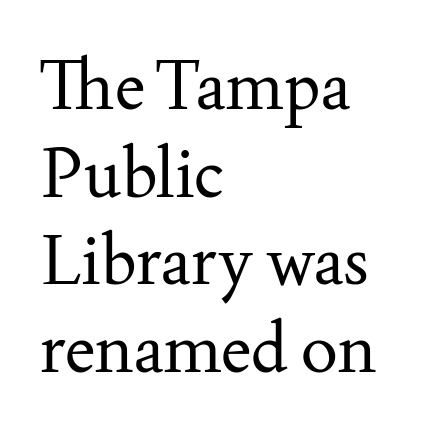
How would I describe the line gaps? Plain and ordinary. Summary of weight: not heavy and not bold. If you drew a line through each stem, it would be perfectly vertical. Underlining? Definitely not there. Proportional: the letters do not fall into vertical columns. All the whitespace from short lines collects on the right.
